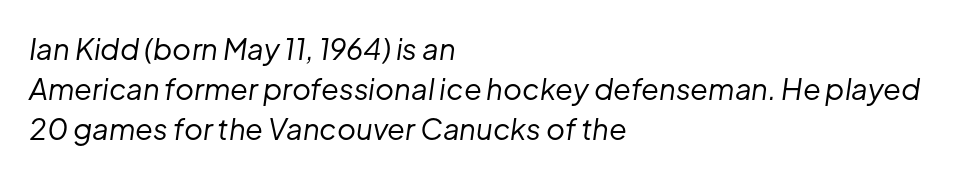
{"italic": "yes", "lean": "right", "slant_degrees": 8, "bold": "no", "weight": "regular", "width": "normal", "stroke_contrast": "low", "x_height": "medium", "monospaced": "no", "underline": "no", "align": "left", "line_spacing": "normal", "line_spacing_ratio": 1.38, "letter_spacing": "normal", "letter_spacing_em": 0.0, "glyph_px": 29}
